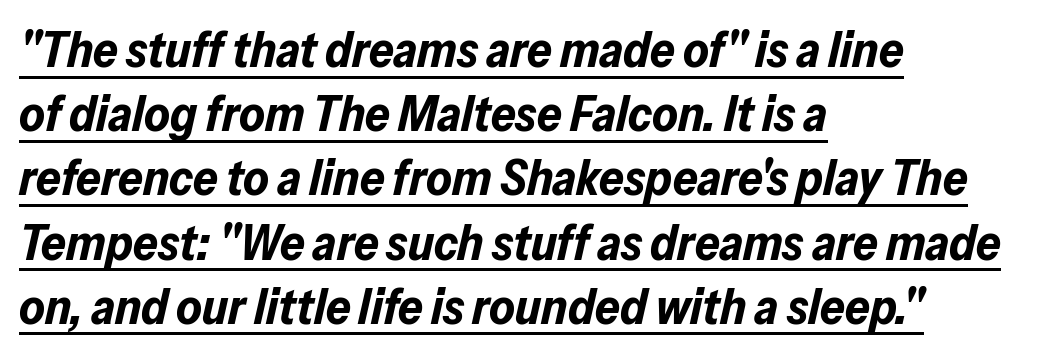
Q: Is the text bold? A: Yes.
Q: Is the text italic (slanted)? A: Yes, it leans right by about 13 degrees.
Q: Is the text underlined? A: Yes.
Q: How is the paragraph aligned? A: Left-aligned.
Q: Is the spacing between letters normal or unusually wide? A: Normal.
Q: Is the spacing between lines tight, normal or loose? A: Normal.
Q: Width (condensed, normal, or wide)? A: Normal.
Q: Stroke contrast? A: Low.
Q: x-height? A: Medium.
Q: Monospaced? A: No.
